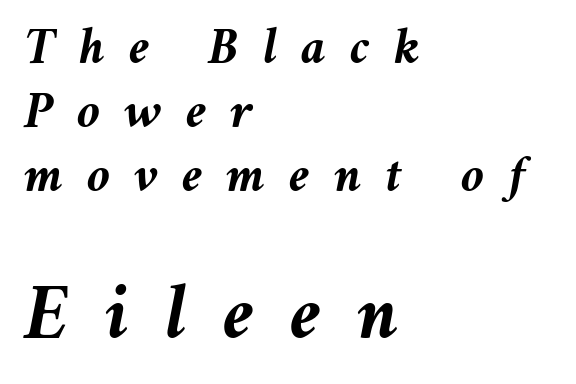
The image shows 80 px semibold type, italic (leaning right); set left-aligned, line spacing 1.21x, unusually wide letter spacing (+0.45 em), not underlined; the second (bottom) block is 1.51x larger; medium stroke contrast and a medium x-height.
